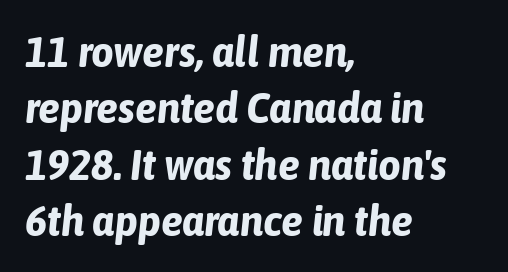
The image shows 44 px bold, condensed type, italic (leaning right); set left-aligned, normal line spacing (1.28x), normal letter spacing, not underlined; low stroke contrast and a medium x-height.
